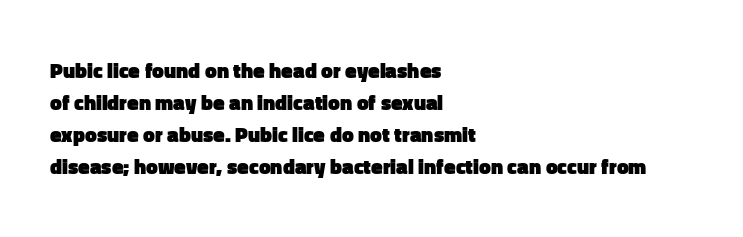
The image shows 21 px bold type, upright; set left-aligned, normal line spacing (1.53x), normal letter spacing, not underlined.
